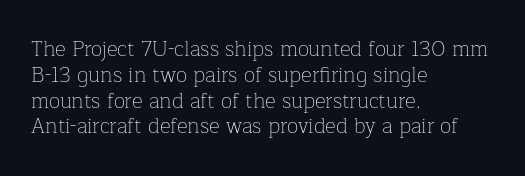
{"italic": "no", "bold": "no", "underline": "no", "align": "left", "line_spacing_ratio": 1.23, "letter_spacing": "normal", "letter_spacing_em": 0.0, "glyph_px": 21}
